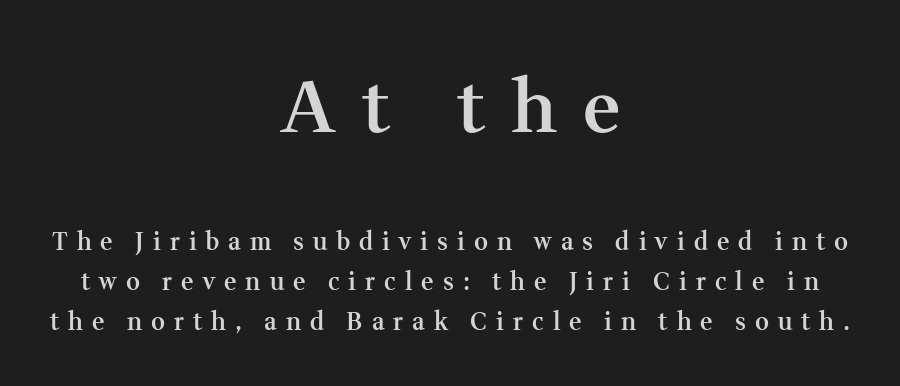
The image shows 72 px semibold serif type, upright; set centered, normal line spacing (1.65x), unusually wide letter spacing (+0.37 em), not underlined; the first (top) block is 3.0x larger; medium stroke contrast and a medium x-height.
